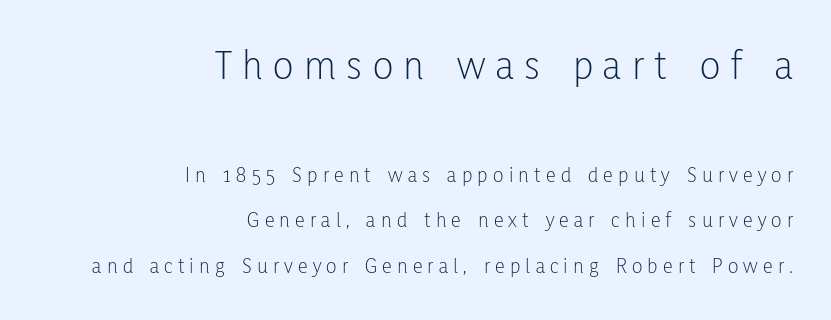
Q: Is the text bold? A: No.
Q: Is the text italic (slanted)? A: No, it is upright.
Q: Is the typeface a serif or a sans-serif typeface? A: Sans-serif.
Q: Is the text underlined? A: No.
Q: How is the paragraph aligned? A: Right-aligned.
Q: Is the spacing between letters normal or unusually wide? A: Unusually wide.
Q: Is the spacing between lines tight, normal or loose? A: Loose.
Q: Which block of text is set in a larger size, the first (top) or the second (bottom)? A: The first (top) one.
Q: Width (condensed, normal, or wide)? A: Condensed.
Q: Stroke contrast? A: Low.
Q: x-height? A: Medium.
Q: Monospaced? A: No.
